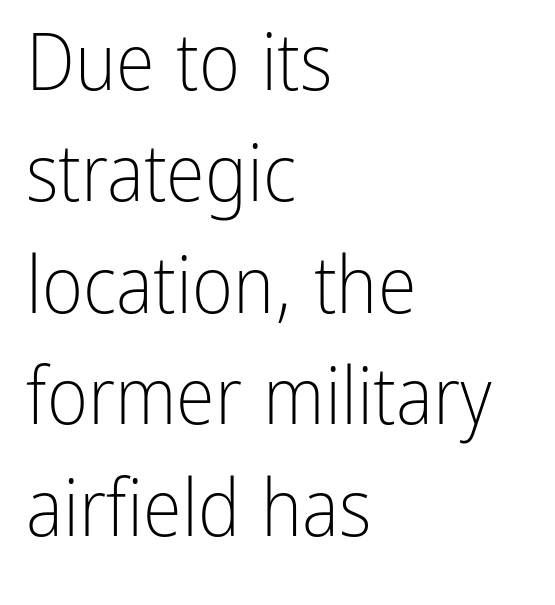
Q: Is the text bold? A: No.
Q: Is the text italic (slanted)? A: No, it is upright.
Q: Is the typeface a serif or a sans-serif typeface? A: Sans-serif.
Q: Is the text underlined? A: No.
Q: How is the paragraph aligned? A: Left-aligned.
Q: Is the spacing between letters normal or unusually wide? A: Normal.
Q: Is the spacing between lines tight, normal or loose? A: Normal.
Q: Width (condensed, normal, or wide)? A: Condensed.
Q: Stroke contrast? A: Low.
Q: x-height? A: Medium.
Q: Monospaced? A: No.
